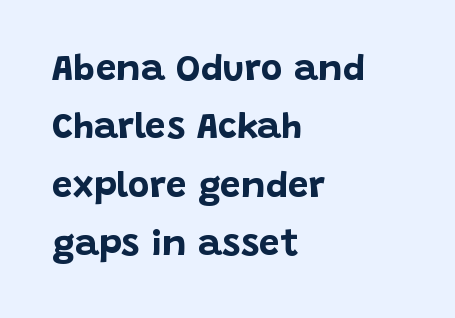
The image shows 37 px bold sans-serif type, upright; set left-aligned, normal line spacing (1.58x), normal letter spacing, not underlined; low stroke contrast and a large x-height.
